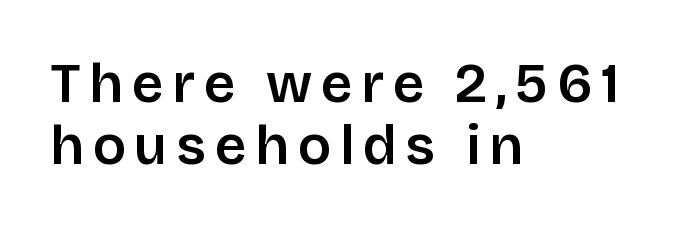
The image shows 55 px sans-serif type, upright; set left-aligned, tight line spacing (1.12x), not underlined; low stroke contrast and a large x-height.
